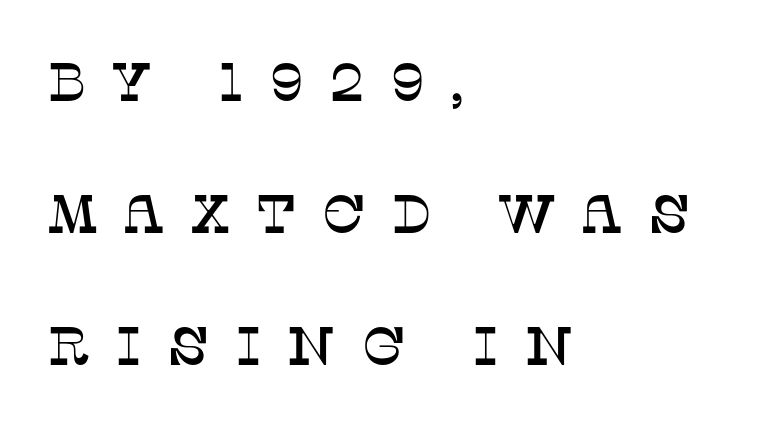
Students, note that the glyphs here are deliberately spaced far apart. Yep, those are serifs on the letters. Nope, not italic — everything's standing straight. The space between consecutive lines is lavish. Do the characters align in a grid? No, the font is proportional. All the whitespace from short lines collects on the right.
